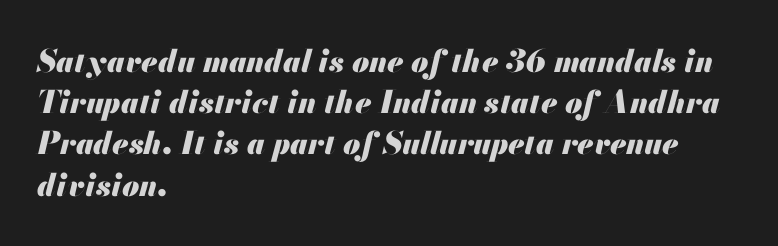
Q: Is the text bold? A: Yes.
Q: Is the text italic (slanted)? A: Yes, it leans right by about 13 degrees.
Q: Is the text underlined? A: No.
Q: How is the paragraph aligned? A: Left-aligned.
Q: Is the spacing between letters normal or unusually wide? A: Normal.
Q: Is the spacing between lines tight, normal or loose? A: Normal.
Q: Width (condensed, normal, or wide)? A: Normal.
Q: Stroke contrast? A: Medium.
Q: x-height? A: Small.
Q: Monospaced? A: No.
